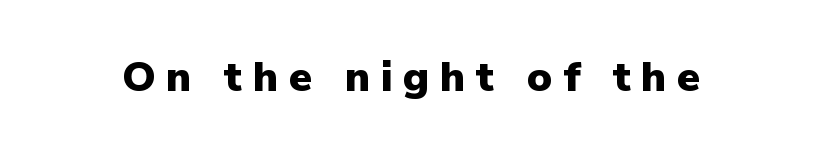
You'd pick this weight for a headline — it's a proper bold. It's the straight-up-and-down kind of type. Examine the stroke ends and you'll find no serifs. Only glyphs here, with clear space below each row. Spacing verdict: proportional, widths tailored to each character.
